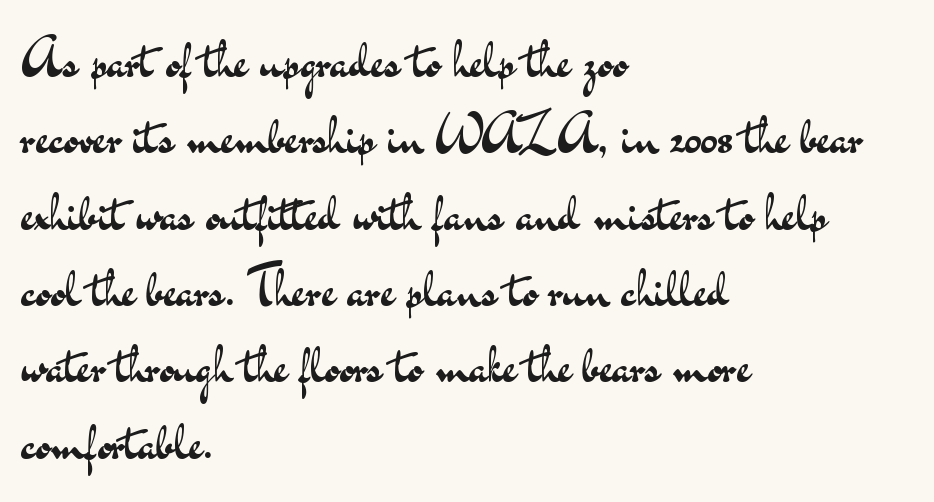
{"serif": "no", "bold": "no", "weight": "regular", "width": "wide", "stroke_contrast": "medium", "x_height": "small", "monospaced": "no", "underline": "no", "align": "left", "line_spacing": "normal", "line_spacing_ratio": 1.44, "letter_spacing": "normal", "letter_spacing_em": 0.0, "glyph_px": 53}
